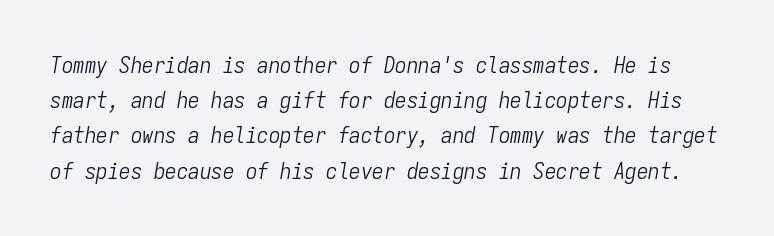
The font sits on the lighter half of the weight spectrum, regular included. Whoever set this chose a conventional vertical rhythm. Looking at the ascenders, they clearly lean. Letters rest on an invisible, unmarked baseline.
